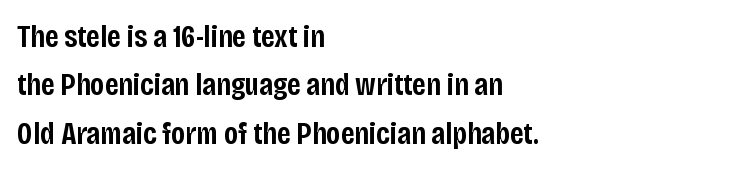
Q: Is the text bold? A: Semi-bold.
Q: Is the text italic (slanted)? A: No, it is upright.
Q: Is the typeface a serif or a sans-serif typeface? A: Sans-serif.
Q: Is the text underlined? A: No.
Q: How is the paragraph aligned? A: Left-aligned.
Q: Is the spacing between letters normal or unusually wide? A: Normal.
Q: Is the spacing between lines tight, normal or loose? A: Normal.
Q: Width (condensed, normal, or wide)? A: Condensed.
Q: Stroke contrast? A: Low.
Q: x-height? A: Large.
Q: Monospaced? A: No.
